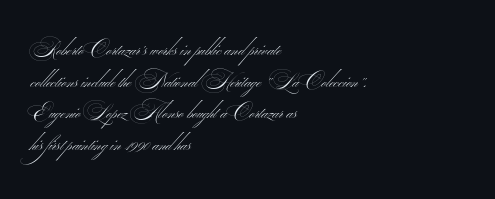
Is the stroke heavy? The answer is a plain regular-or-lighter. A bare baseline throughout the passage. The rows are spaced the way most documents space them. Leftover space on each line is placed entirely after the last word.
